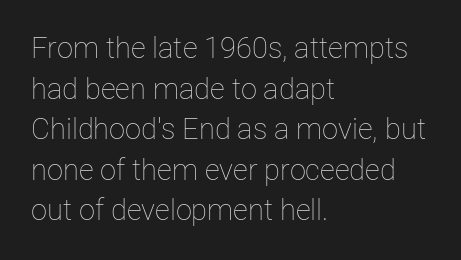
{"italic": "no", "bold": "no", "weight": "thin", "width": "normal", "stroke_contrast": "low", "x_height": "medium", "monospaced": "no", "underline": "no", "align": "left", "line_spacing": "normal", "line_spacing_ratio": 1.4, "letter_spacing": "normal", "letter_spacing_em": 0.0, "glyph_px": 29}
